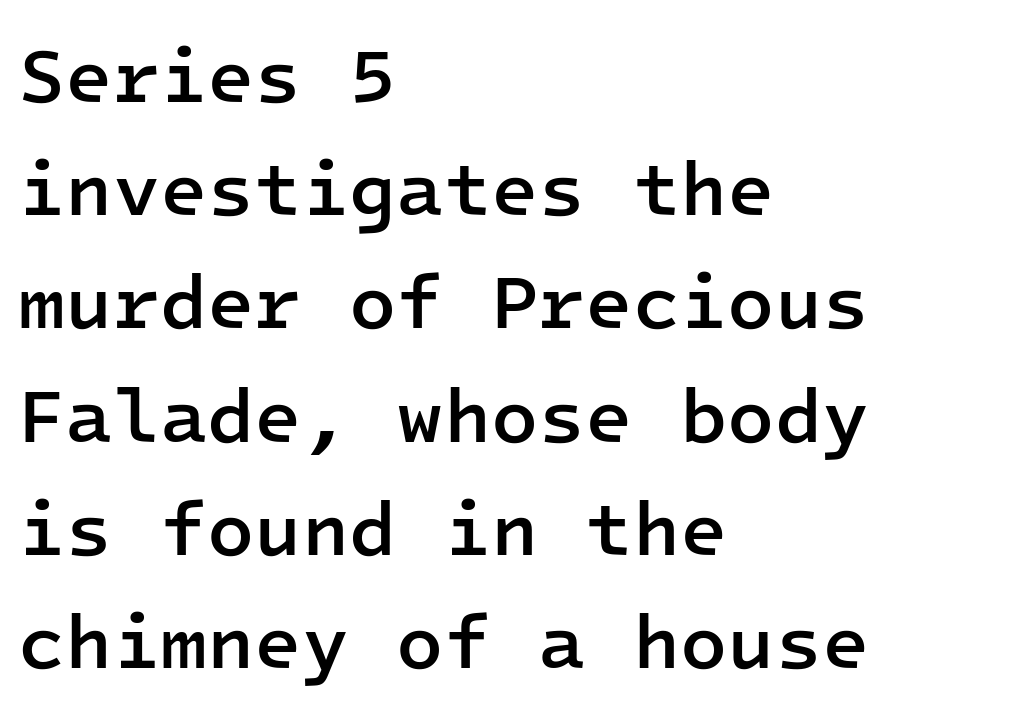
Anything drawn beneath the words? Only blank space. The glyphs have the mass of a demibold cut, below bold. The passage shown has conventional tracking throughout. You could count columns in this text — the font is strictly monospaced.
